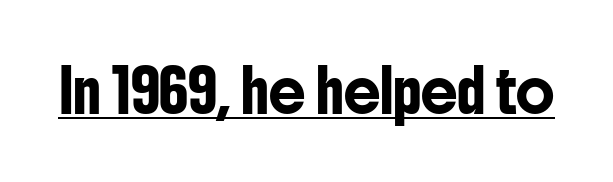
The image shows 41 px condensed sans-serif type, upright; set normal letter spacing, underlined; low stroke contrast and a medium x-height.
